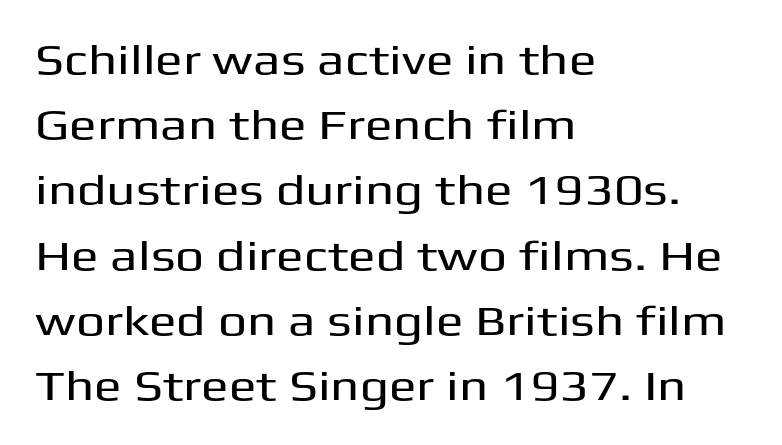
Varying glyph widths throughout — classic text-font behaviour. One-word summary of the alignment: left. Whoever set this chose a conventional vertical rhythm. I'd call this a sans setting — the letters go barefoot. This rendering features lettering with no underline.
